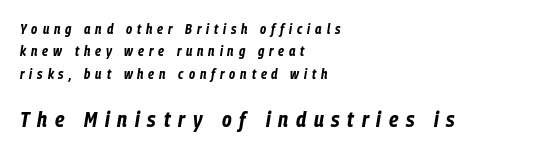
A typesetter would call this leading conventional body-copy spacing. Someone cranked the tracking dial way up on this one. If you drew a line through each stem, it would be angled. The face used here appears at its bigger size in the lower chunk. Caption: bold face, heavy strokes.
